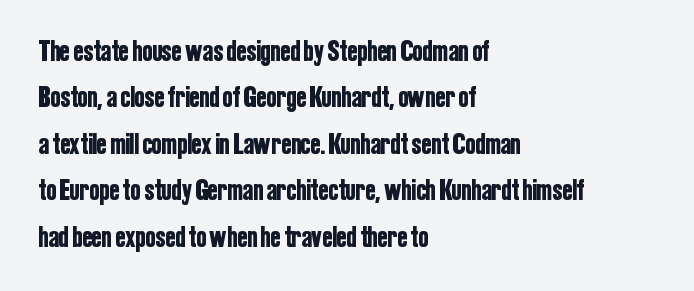
Honestly, the row spacing looks completely unremarkable. Typeset ragged right — the left edge is the straight one. You could not count columns in this text — the font is proportionally spaced. Nope, not italic — everything's standing straight. Rule under the text: the space is simply empty. The text was rendered using a sans face with plain stroke endings.
